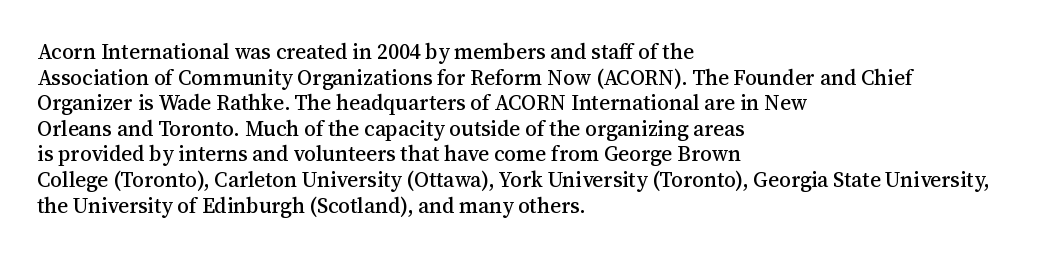
Q: Is the text italic (slanted)? A: No, it is upright.
Q: Is the text underlined? A: No.
Q: How is the paragraph aligned? A: Left-aligned.
Q: Is the spacing between letters normal or unusually wide? A: Normal.
